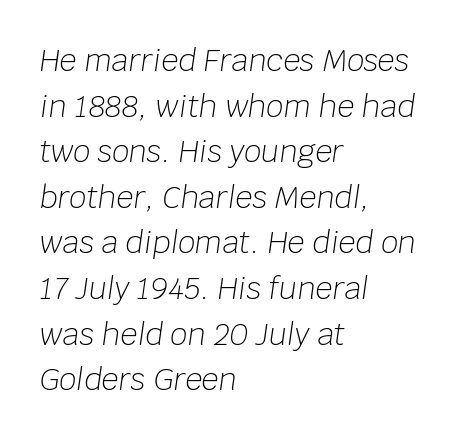
{"italic": "yes", "lean": "right", "slant_degrees": 8, "bold": "no", "weight": "light", "width": "normal", "stroke_contrast": "low", "x_height": "large", "monospaced": "no", "underline": "no", "align": "left", "line_spacing": "normal", "line_spacing_ratio": 1.52, "letter_spacing": "normal", "letter_spacing_em": 0.0, "glyph_px": 30}
